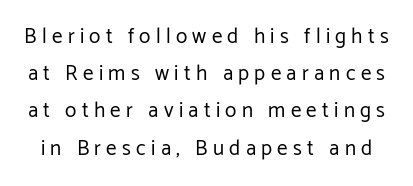
{"italic": "no", "bold": "no", "underline": "no", "line_spacing_ratio": 1.77, "letter_spacing": "wide", "letter_spacing_em": 0.25, "glyph_px": 21}
